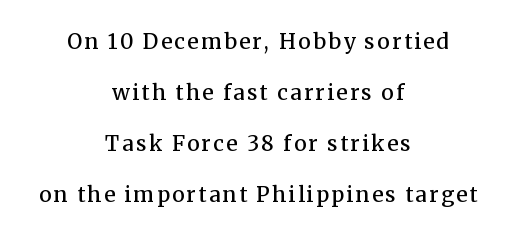
Q: Is the text bold? A: Semi-bold.
Q: Is the text italic (slanted)? A: No, it is upright.
Q: Is the text underlined? A: No.
Q: How is the paragraph aligned? A: Centered.
Q: Is the spacing between lines tight, normal or loose? A: Loose.
